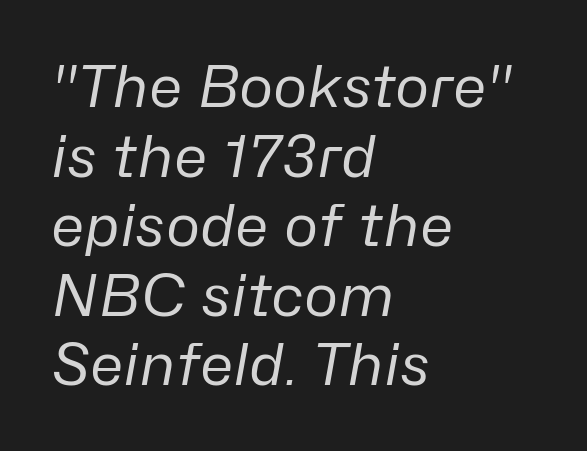
Q: Is the text bold? A: No.
Q: Is the text italic (slanted)? A: Yes, it leans right by about 10 degrees.
Q: Is the text underlined? A: No.
Q: How is the paragraph aligned? A: Left-aligned.
Q: Is the spacing between letters normal or unusually wide? A: Normal.
Q: Width (condensed, normal, or wide)? A: Normal.
Q: Stroke contrast? A: Low.
Q: x-height? A: Medium.
Q: Monospaced? A: No.
